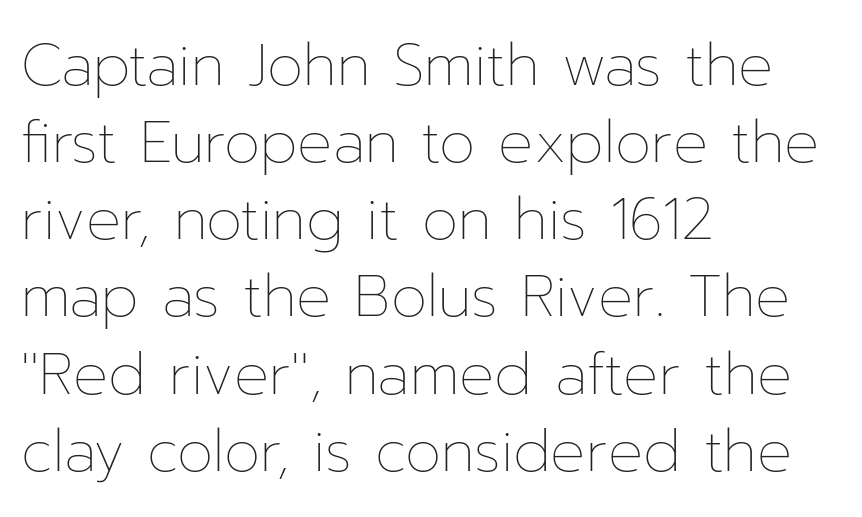
The image shows 58 px thin type, upright; set left-aligned, normal line spacing (1.33x), normal letter spacing, not underlined; low stroke contrast and a medium x-height.
